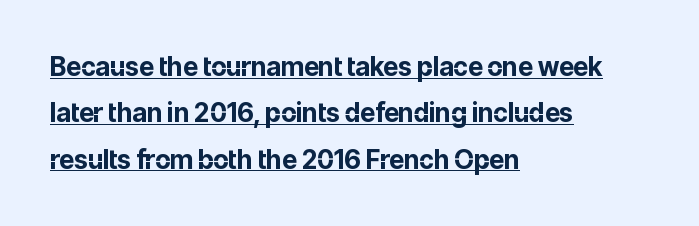
Designer's note — italics off, roman on. Where is the straight margin? On the left. Is the letter spacing exaggerated? No — it looks like the ordinary default. Look at the stroke-to-counter ratio: heavy, a bold. A typographer would call this underscored text.
